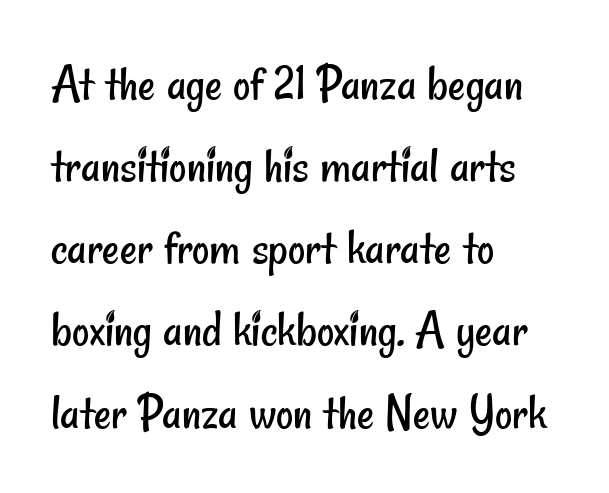
Q: Is the text bold? A: No.
Q: Is the typeface a serif or a sans-serif typeface? A: Sans-serif.
Q: Is the text underlined? A: No.
Q: How is the paragraph aligned? A: Left-aligned.
Q: Is the spacing between letters normal or unusually wide? A: Normal.
Q: Is the spacing between lines tight, normal or loose? A: Normal.
Q: Width (condensed, normal, or wide)? A: Condensed.
Q: Stroke contrast? A: Low.
Q: x-height? A: Small.
Q: Monospaced? A: No.
